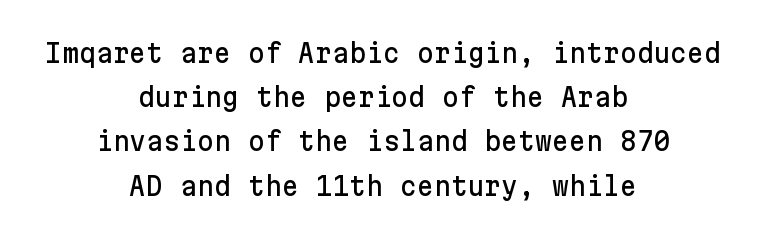
{"italic": "no", "underline": "no", "align": "center", "line_spacing": "normal", "line_spacing_ratio": 1.7, "letter_spacing": "normal", "letter_spacing_em": 0.0, "glyph_px": 26}
